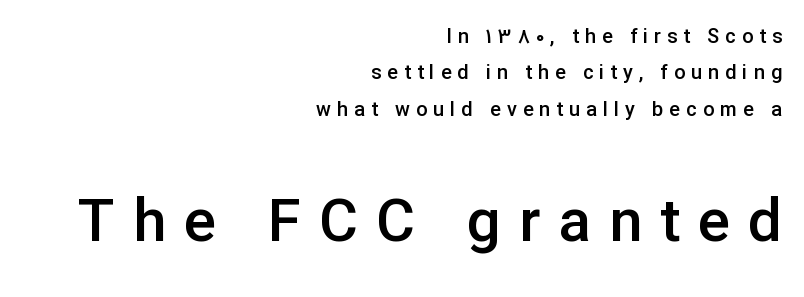
Q: Is the text bold? A: Semi-bold.
Q: Is the text italic (slanted)? A: No, it is upright.
Q: Is the typeface a serif or a sans-serif typeface? A: Sans-serif.
Q: Is the text underlined? A: No.
Q: How is the paragraph aligned? A: Right-aligned.
Q: Is the spacing between letters normal or unusually wide? A: Unusually wide.
Q: Which block of text is set in a larger size, the first (top) or the second (bottom)? A: The second (bottom) one.
Q: Width (condensed, normal, or wide)? A: Normal.
Q: Stroke contrast? A: Low.
Q: x-height? A: Medium.
Q: Monospaced? A: No.
